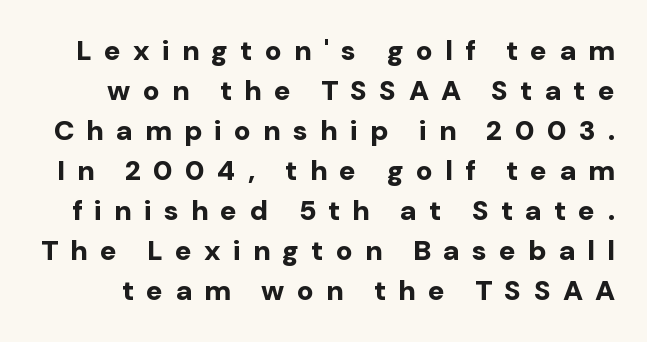
Q: Is the text bold? A: Yes.
Q: Is the text italic (slanted)? A: No, it is upright.
Q: Is the typeface a serif or a sans-serif typeface? A: Sans-serif.
Q: Is the text underlined? A: No.
Q: Is the spacing between letters normal or unusually wide? A: Unusually wide.
Q: Is the spacing between lines tight, normal or loose? A: Normal.
Q: Width (condensed, normal, or wide)? A: Normal.
Q: Stroke contrast? A: Low.
Q: x-height? A: Medium.
Q: Monospaced? A: No.
